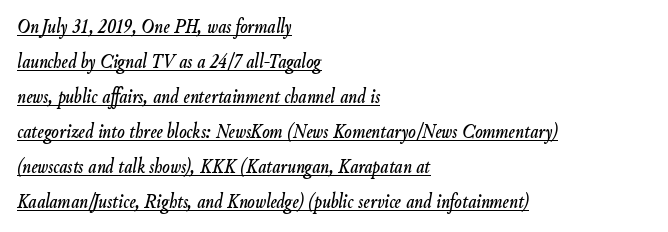
Q: Is the text italic (slanted)? A: Yes, it leans right by about 9 degrees.
Q: Is the text underlined? A: Yes.
Q: How is the paragraph aligned? A: Left-aligned.
Q: Is the spacing between letters normal or unusually wide? A: Normal.
Q: Is the spacing between lines tight, normal or loose? A: Normal.
